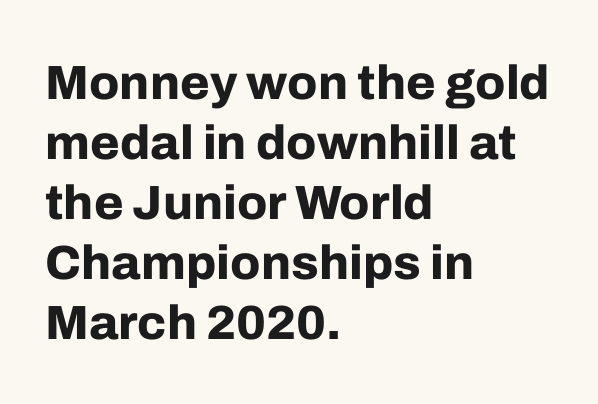
The image shows 48 px bold sans-serif type, upright; set left-aligned, normal line spacing (1.25x), normal letter spacing, not underlined; low stroke contrast and a medium x-height.
